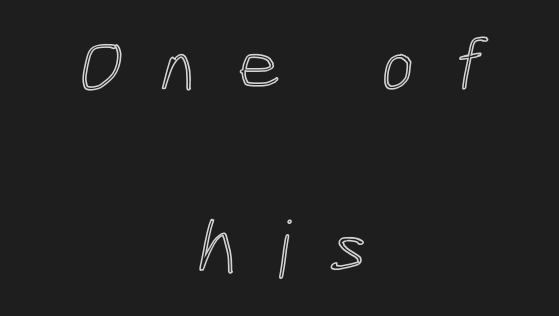
The passage shown has open, widely tracked lettering throughout. The text block is weighted toward neither margin, spreading evenly from the middle. Horizontal bands of white between lines are thick stripes. Is this a fixed-width face? No — the glyphs have proportional, varying widths. The space directly below the letters is spotless.
